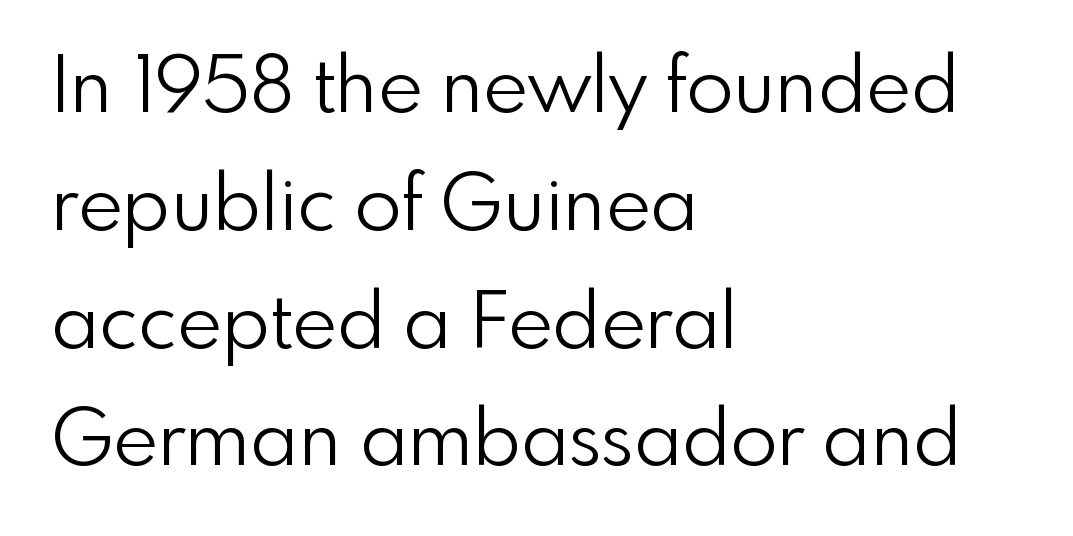
The passage shown has conventional tracking throughout. The characters are drawn with everyday or finer stroke widths. This rendering features lettering with no underline. The passage shown stacks its lines at a standard gap. The axis of the letterforms is exactly vertical.
